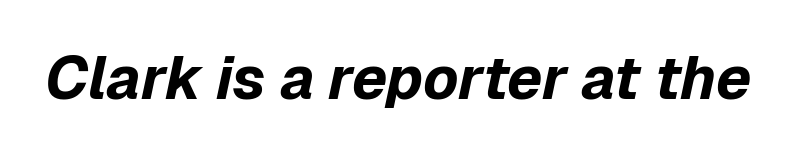
Q: Is the text bold? A: Yes.
Q: Is the text italic (slanted)? A: Yes, it leans right by about 12 degrees.
Q: Is the text underlined? A: No.
Q: Is the spacing between letters normal or unusually wide? A: Normal.
Q: Width (condensed, normal, or wide)? A: Normal.
Q: Stroke contrast? A: Low.
Q: x-height? A: Medium.
Q: Monospaced? A: No.
